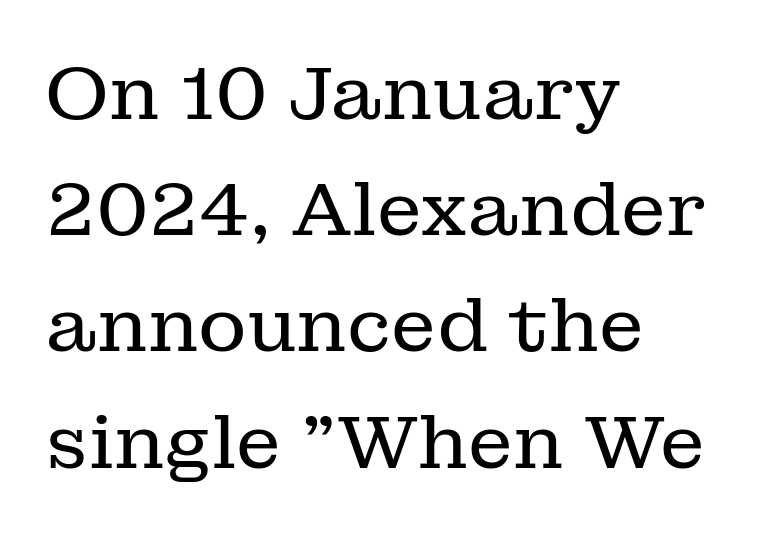
The image shows 75 px regular-weight serif type, upright; set left-aligned, normal line spacing (1.55x), normal letter spacing, not underlined; low stroke contrast and a medium x-height.
